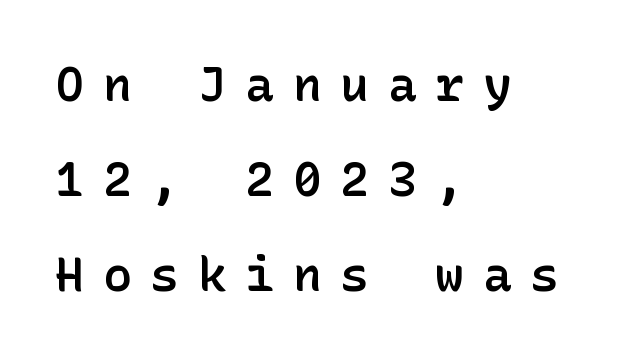
Q: Is the text bold? A: Semi-bold.
Q: Is the text italic (slanted)? A: No, it is upright.
Q: Is the typeface a serif or a sans-serif typeface? A: Sans-serif.
Q: Is the text underlined? A: No.
Q: How is the paragraph aligned? A: Left-aligned.
Q: Is the spacing between letters normal or unusually wide? A: Unusually wide.
Q: Is the spacing between lines tight, normal or loose? A: Loose.
Q: Width (condensed, normal, or wide)? A: Normal.
Q: Stroke contrast? A: Low.
Q: x-height? A: Medium.
